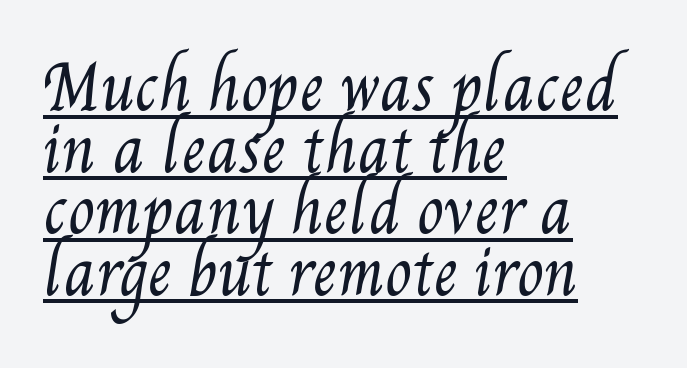
Q: Is the text bold? A: No.
Q: Is the text underlined? A: Yes.
Q: How is the paragraph aligned? A: Left-aligned.
Q: Is the spacing between letters normal or unusually wide? A: Normal.
Q: Is the spacing between lines tight, normal or loose? A: Tight.
Q: Width (condensed, normal, or wide)? A: Condensed.
Q: Stroke contrast? A: Medium.
Q: x-height? A: Small.
Q: Monospaced? A: No.
